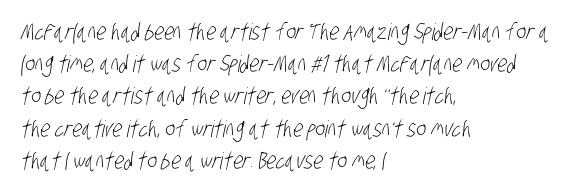
The line-height multiplier appears to be the usual default. The line texture is even and compact thanks to regular tracking. Compared with a typical body face, this is equally light or lighter still. The setting favours the left margin, as ordinary paragraphs usually do. The specimen omits any rule beneath the text block's lines.
